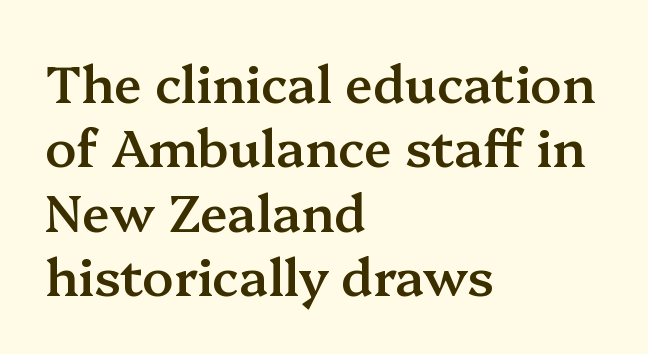
The image shows 51 px semibold serif type, upright; set left-aligned, normal line spacing (1.26x), normal letter spacing, not underlined; medium stroke contrast and a medium x-height.
